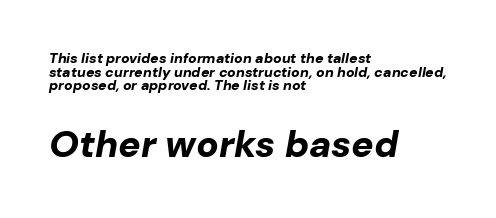
The font's italic variant was chosen for this text. The designer gave the closing block more size than the opening block. Here the designer chose a conventional face with non-uniform glyph widths. No word sits above an underline.
